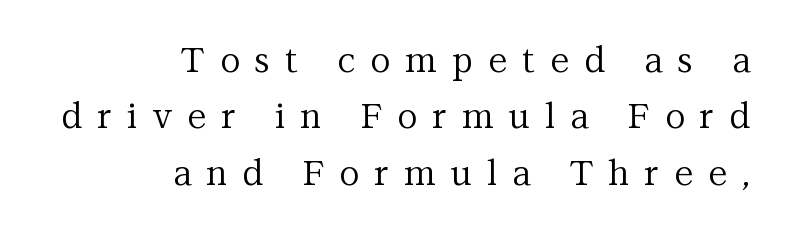
The image shows 35 px regular-weight serif type, upright; set right-aligned, normal line spacing (1.61x), unusually wide letter spacing (+0.43 em), not underlined; medium stroke contrast and a medium x-height.
